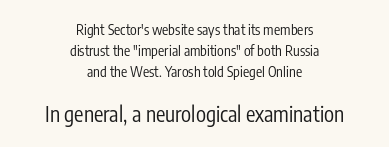
The image shows 21 px text type, upright; set centered, normal line spacing (1.5x), normal letter spacing, not underlined; the second (bottom) block is 1.5x larger.
